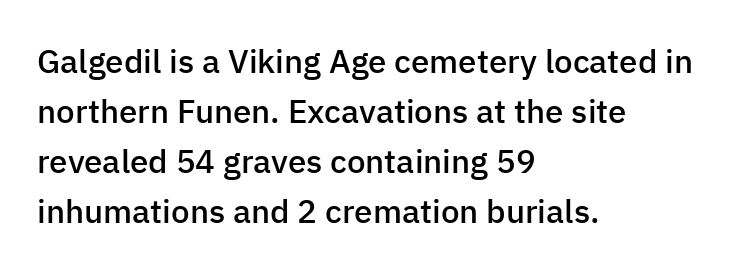
Looks like regular typesetting: each glyph gets only the width it needs. Normally led — the rows are evenly, conventionally spaced. Typographically, this falls in the sans-serif category. This is moderately heavy type, rendered in semibold. Ordinary non-slanted type is in use. The lines are quadded left.
